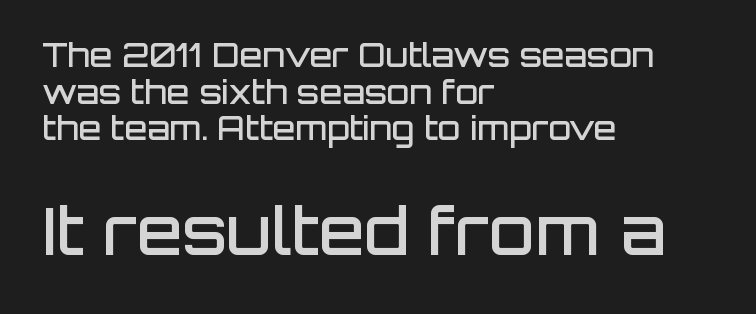
Does the type have serifs? No, each stem ends abruptly. Glance below the letters and you will spot only blank space. Baseline-to-baseline distance is barely more than the letter height. The face used here is proportionally spaced, like ordinary book or web type. Every character sits straight up, as roman type does.
